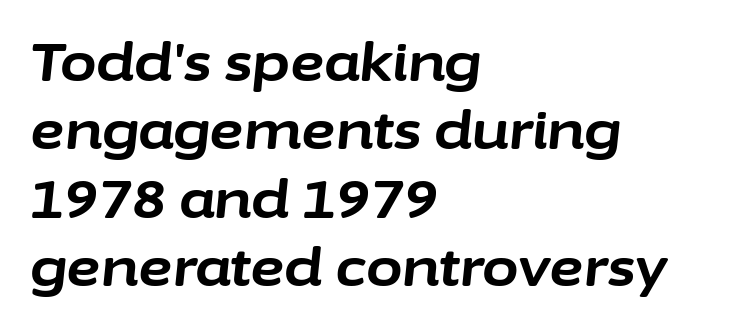
A student would call this left alignment; a typographer would say flush left, rag right. The glyphs look as if they've been sheared to an angle. Students, observe: this is what conventionally led text looks like. Unmarked baselines from the first word to the last. The passage shown is typed in a proportional face where columns would drift.
